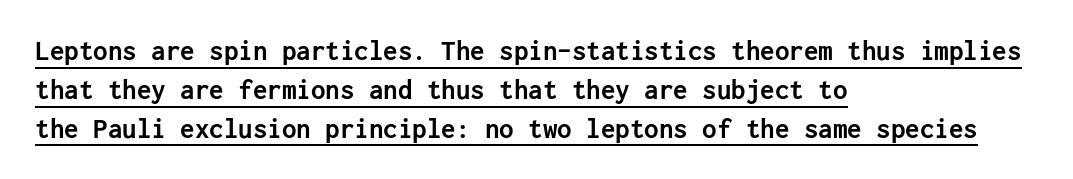
The image shows 29 px semibold sans-serif type, upright; set left-aligned, normal line spacing (1.34x), normal letter spacing, underlined; low stroke contrast and a medium x-height.
